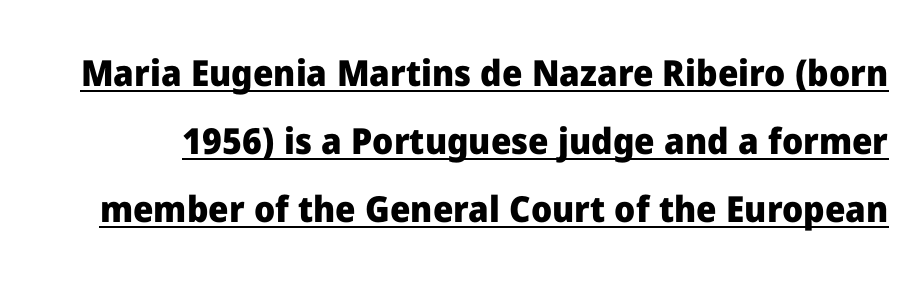
Q: Is the text bold? A: Yes.
Q: Is the text italic (slanted)? A: No, it is upright.
Q: Is the typeface a serif or a sans-serif typeface? A: Sans-serif.
Q: Is the text underlined? A: Yes.
Q: Is the spacing between letters normal or unusually wide? A: Normal.
Q: Width (condensed, normal, or wide)? A: Normal.
Q: Stroke contrast? A: Low.
Q: x-height? A: Medium.
Q: Monospaced? A: No.
